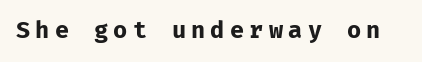
The image shows 23 px bold type, upright; set unusually wide letter spacing (+0.23 em), not underlined.
